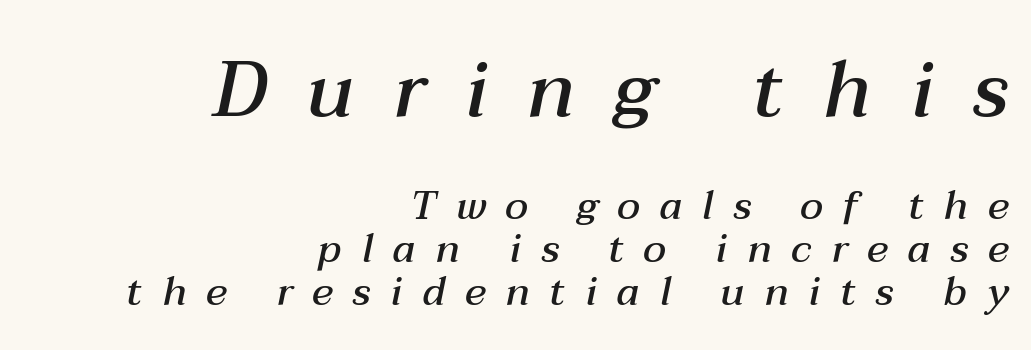
The image shows 79 px semibold type, italic (leaning right); set right-aligned, tight line spacing (1.08x), unusually wide letter spacing (+0.49 em), not underlined; the first (top) block is 1.98x larger; medium stroke contrast and a medium x-height.
